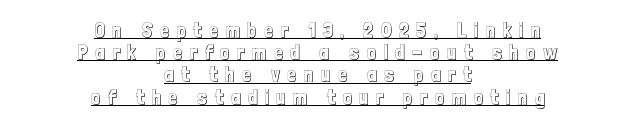
The image shows 20 px text type, upright; set centered, tight line spacing (1.11x), unusually wide letter spacing (+0.38 em), underlined.
